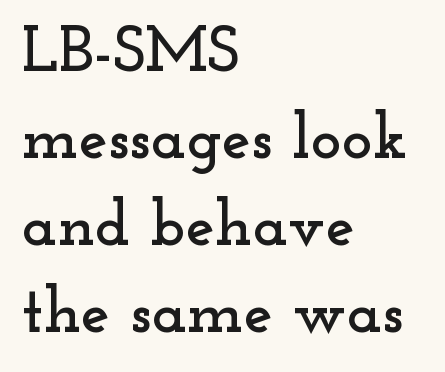
Evenly set lines give the paragraph a standard silhouette. The characters display serif detailing at their extremities. The space directly below the letters is spotless. Is this a fixed-width face? No — the glyphs have proportional, varying widths. Short note: letters normally spaced.
